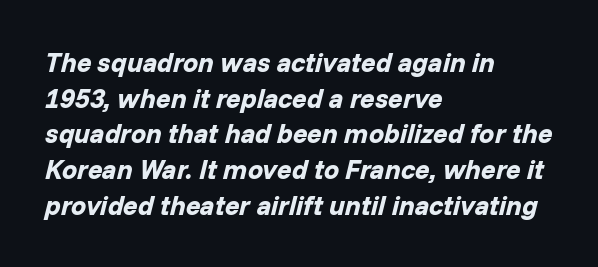
{"italic": "yes", "lean": "right", "slant_degrees": 14, "bold": "yes", "underline": "no", "align": "left", "line_spacing": "normal", "line_spacing_ratio": 1.32, "letter_spacing": "normal", "letter_spacing_em": 0.0, "glyph_px": 27}
